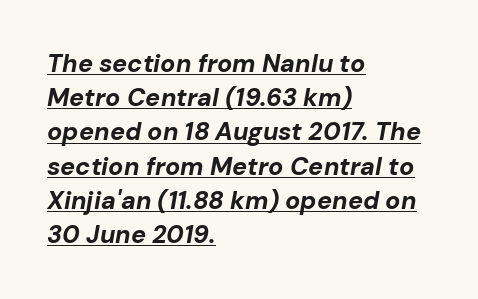
The image shows 25 px bold type, italic (leaning right); set left-aligned, normal line spacing (1.37x), normal letter spacing, underlined.
